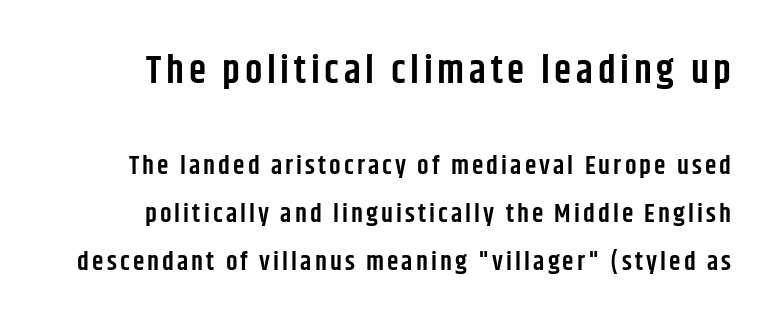
The image shows 39 px semibold, condensed sans-serif type, upright; set line spacing 1.86x, not underlined; the first (top) block is 1.5x larger; low stroke contrast and a large x-height.
